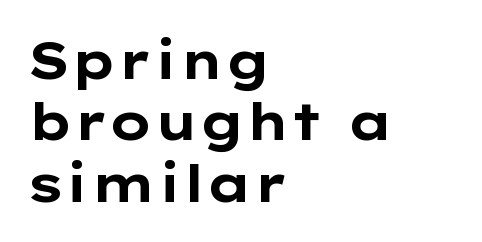
The image shows 52 px bold, wide sans-serif type, upright; set left-aligned, line spacing 1.18x, normal letter spacing, not underlined; low stroke contrast and a medium x-height.
